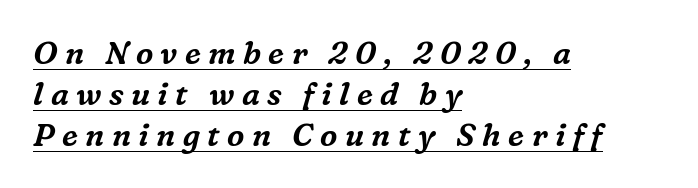
The image shows 31 px serif type, italic (leaning right); set left-aligned, normal line spacing (1.33x), unusually wide letter spacing (+0.24 em), underlined; medium stroke contrast and a medium x-height.
